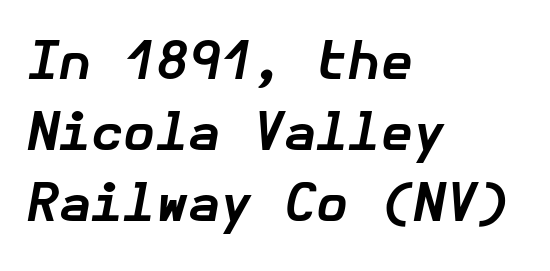
Q: Is the text bold? A: Yes.
Q: Is the text italic (slanted)? A: Yes, it leans right by about 10 degrees.
Q: Is the text underlined? A: No.
Q: How is the paragraph aligned? A: Left-aligned.
Q: Is the spacing between letters normal or unusually wide? A: Normal.
Q: Is the spacing between lines tight, normal or loose? A: Normal.
Q: Width (condensed, normal, or wide)? A: Normal.
Q: Stroke contrast? A: Low.
Q: x-height? A: Medium.
